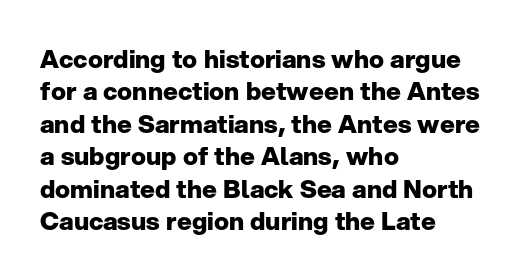
A typesetter would mark this as roman, not italic. The strokes are fattened all the way to bold. Beneath every word, the page is bare. The letters sit at their default tracking, neither squeezed nor spread. Notice how the passage keeps a crisp vertical edge on the left only. The lines sit at an ordinary, default distance from one another.
